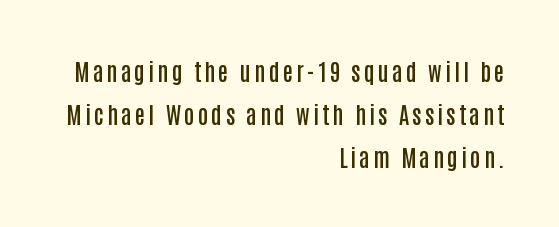
The image shows 23 px text type, upright; set right-aligned, line spacing 1.86x, not underlined.
